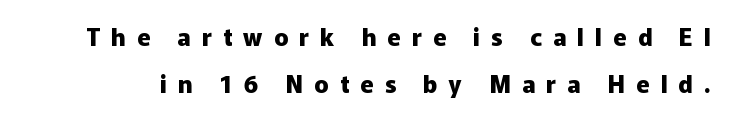
The image shows 24 px bold type, upright; set loose line spacing (1.94x), unusually wide letter spacing (+0.46 em), not underlined.
